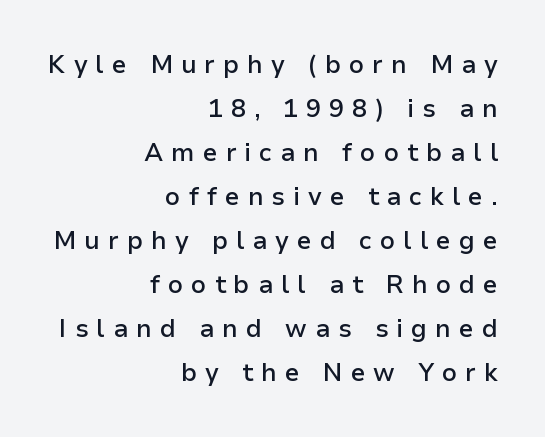
{"italic": "no", "bold": "semi", "underline": "no", "align": "right", "line_spacing_ratio": 1.76, "letter_spacing": "wide", "letter_spacing_em": 0.32, "glyph_px": 25}
